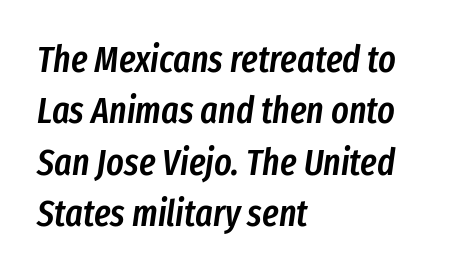
{"italic": "yes", "lean": "right", "slant_degrees": 8, "bold": "semi", "weight": "semibold", "width": "condensed", "stroke_contrast": "low", "x_height": "medium", "monospaced": "no", "underline": "no", "align": "left", "line_spacing": "normal", "line_spacing_ratio": 1.39, "letter_spacing": "normal", "letter_spacing_em": 0.0, "glyph_px": 37}
